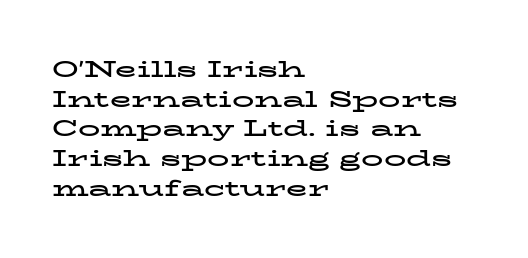
Q: Is the text bold? A: Yes.
Q: Is the text italic (slanted)? A: No, it is upright.
Q: Is the text underlined? A: No.
Q: How is the paragraph aligned? A: Left-aligned.
Q: Is the spacing between letters normal or unusually wide? A: Normal.
Q: Is the spacing between lines tight, normal or loose? A: Normal.
